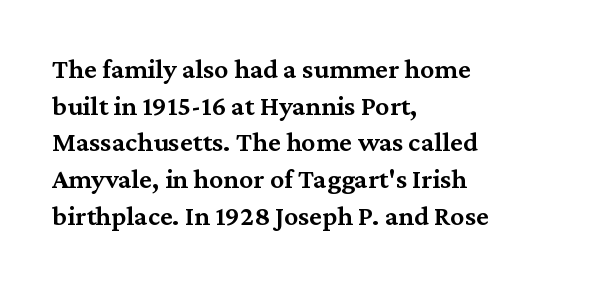
{"serif": "yes", "italic": "no", "bold": "semi", "weight": "semibold", "width": "normal", "stroke_contrast": "medium", "x_height": "medium", "monospaced": "no", "underline": "no", "align": "left", "line_spacing": "normal", "line_spacing_ratio": 1.31, "letter_spacing": "normal", "letter_spacing_em": 0.0, "glyph_px": 28}
